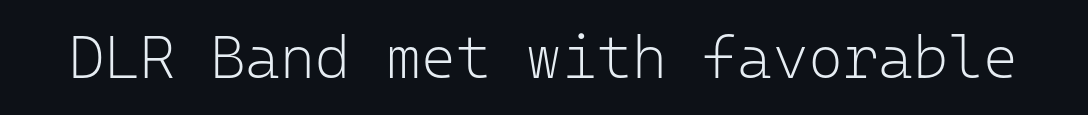
The axis of the letterforms is exactly vertical. The rendering uses typewriter-style spacing with identical character cells. Is the stroke heavy? The answer is a plain regular-or-lighter. The baseline area is clear. These lines are composed in type without serifs.
